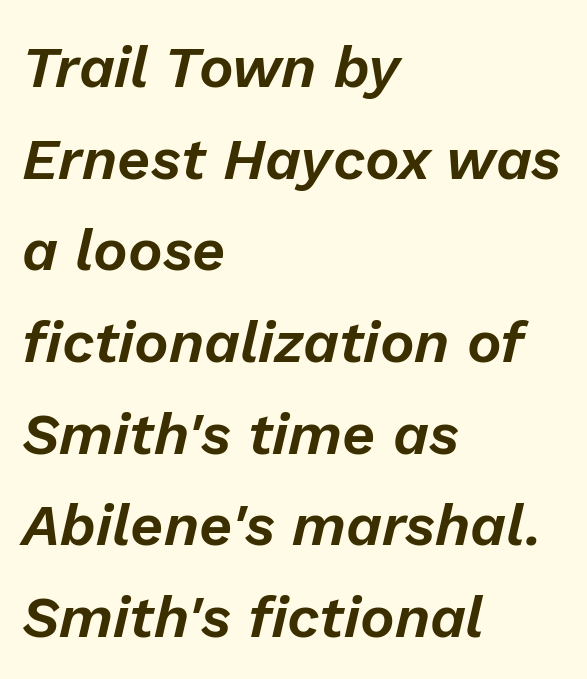
The image shows 58 px text type, italic (leaning right); set left-aligned, normal line spacing (1.58x), normal letter spacing, not underlined; low stroke contrast and a medium x-height.
